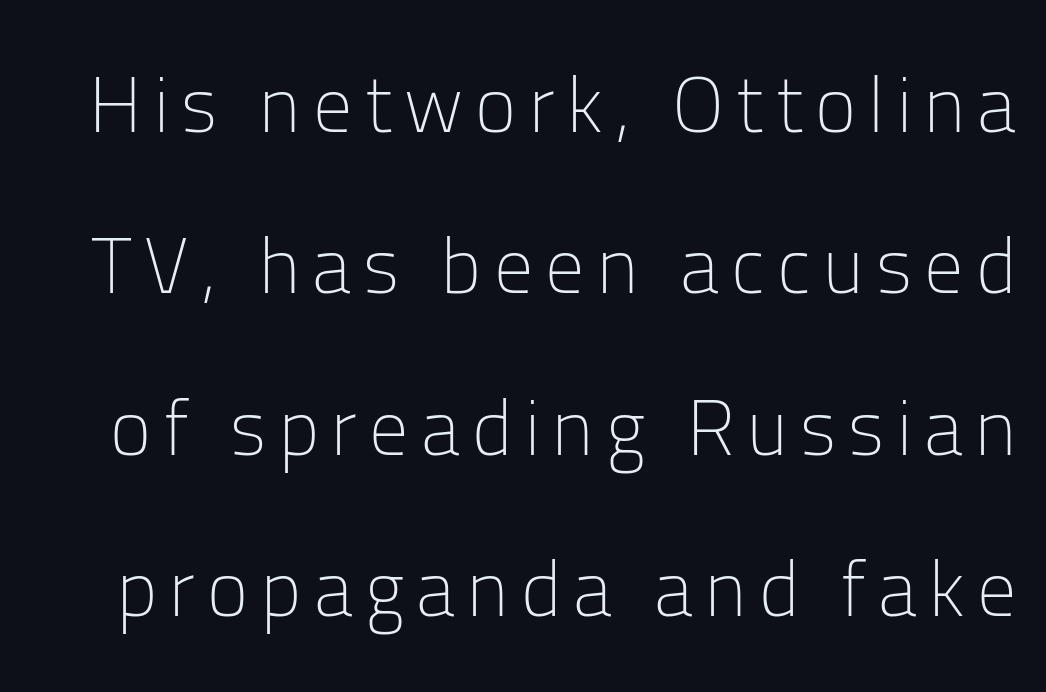
Vertically, the passage feels expansive, rows floating well apart. The letters advance in unequal steps, a hallmark of proportional type. The letters stand upright; this is a roman face. Descenders are the only things crossing below the line. The text was rendered using a sans face with plain stroke endings.
